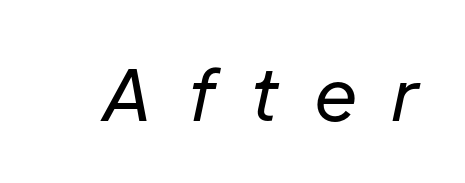
The specimen omits any rule beneath the text block's lines. Quick note: italic. Spacing verdict: proportional, widths tailored to each character. Look at the tracking — it's clearly loosened, letters drifting apart.
